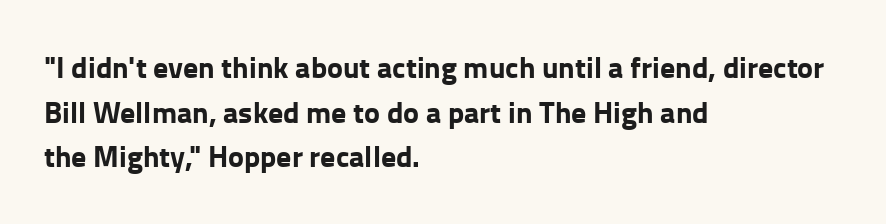
The passage shown is not underscored anywhere. In terms of weight, the rendering is a true, heavy bold. This rendering leaves character spacing at its baseline value. Character widths vary here, with narrow letters taking less room than wide ones.
